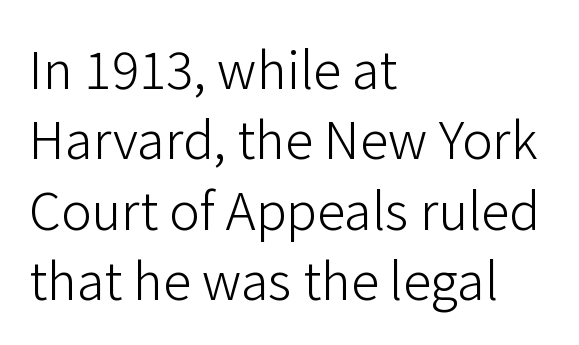
{"serif": "no", "italic": "no", "bold": "no", "weight": "light", "width": "normal", "stroke_contrast": "low", "x_height": "medium", "monospaced": "no", "underline": "no", "align": "left", "line_spacing": "normal", "line_spacing_ratio": 1.38, "letter_spacing": "normal", "letter_spacing_em": 0.0, "glyph_px": 51}
